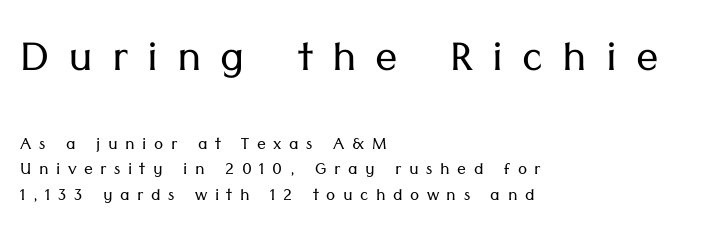
This is the regular roman posture of the typeface. Descender tails drop into unmarked territory. The passage shown is typeset with a sans-serif family. The passage shown has open, widely tracked lettering throughout. A classic flush-left, rag-right setting is used for this passage.
